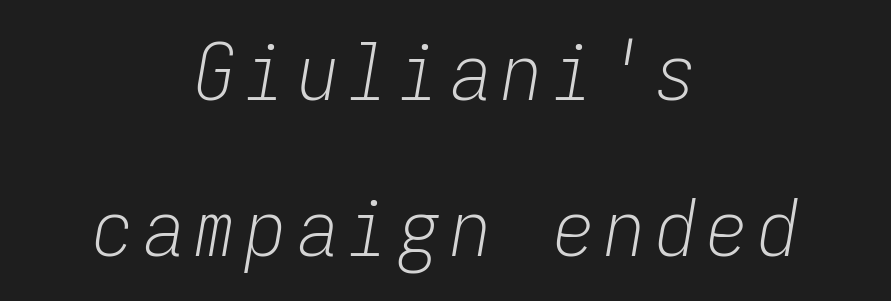
Q: Is the text bold? A: No.
Q: Is the text italic (slanted)? A: Yes, it leans right by about 9 degrees.
Q: Is the text underlined? A: No.
Q: How is the paragraph aligned? A: Centered.
Q: Is the spacing between lines tight, normal or loose? A: Loose.
Q: Width (condensed, normal, or wide)? A: Condensed.
Q: Stroke contrast? A: Low.
Q: x-height? A: Medium.
Q: Monospaced? A: Yes.
